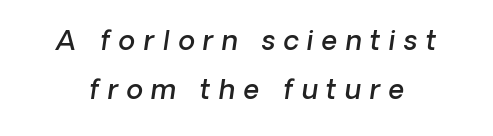
{"bold": "semi", "underline": "no", "line_spacing_ratio": 1.82, "letter_spacing": "wide", "letter_spacing_em": 0.31, "glyph_px": 27}
